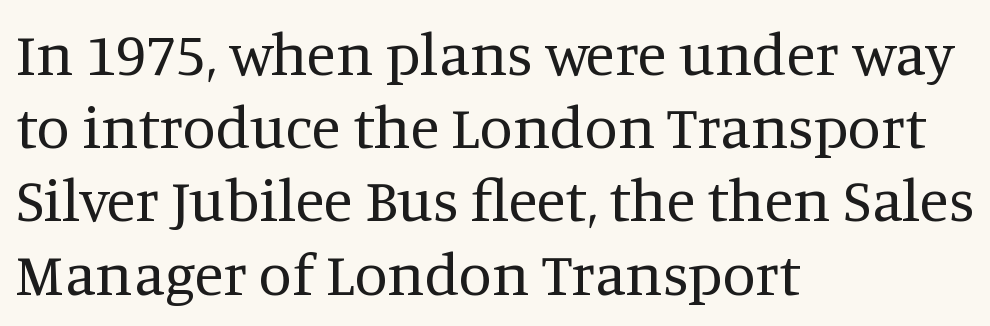
The face looks like a standard text weight, possibly lighter. Horizontally, the lines are justified to the leading edge only. Italic? Not at all — the glyphs are vertical. Look at the bottom of the vertical strokes: they flare into serifs here. Spacing verdict: proportional, widths tailored to each character.
